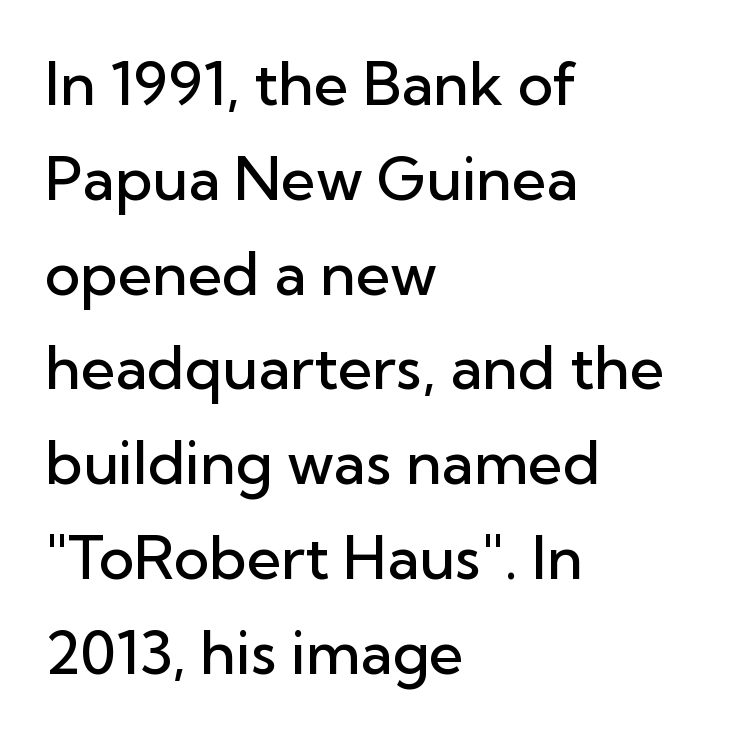
Q: Is the text bold? A: Semi-bold.
Q: Is the text italic (slanted)? A: No, it is upright.
Q: Is the typeface a serif or a sans-serif typeface? A: Sans-serif.
Q: Is the text underlined? A: No.
Q: How is the paragraph aligned? A: Left-aligned.
Q: Is the spacing between letters normal or unusually wide? A: Normal.
Q: Is the spacing between lines tight, normal or loose? A: Normal.
Q: Width (condensed, normal, or wide)? A: Normal.
Q: Stroke contrast? A: Low.
Q: x-height? A: Medium.
Q: Monospaced? A: No.
